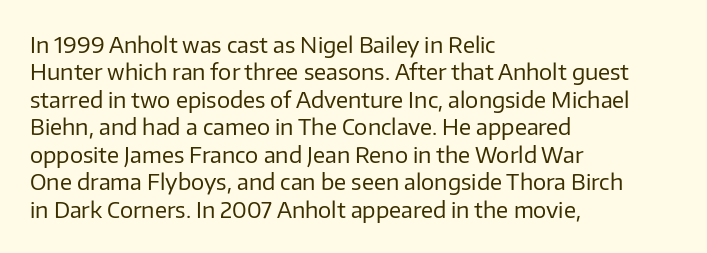
{"italic": "no", "bold": "no", "underline": "no", "align": "left", "line_spacing": "normal", "line_spacing_ratio": 1.25, "letter_spacing": "normal", "letter_spacing_em": 0.0, "glyph_px": 22}
